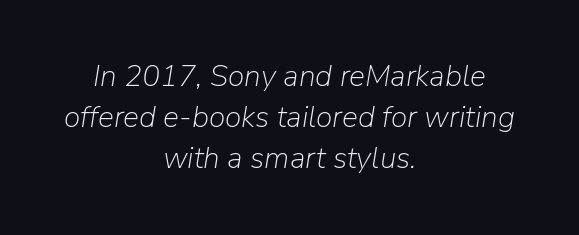
Emphasis-style slanted type is in use. A quiet, ordinary-to-light weight characterises the typeface. Regular leading. Here the glyphs are tracked normally, forming tight word shapes. Underline: absent.
